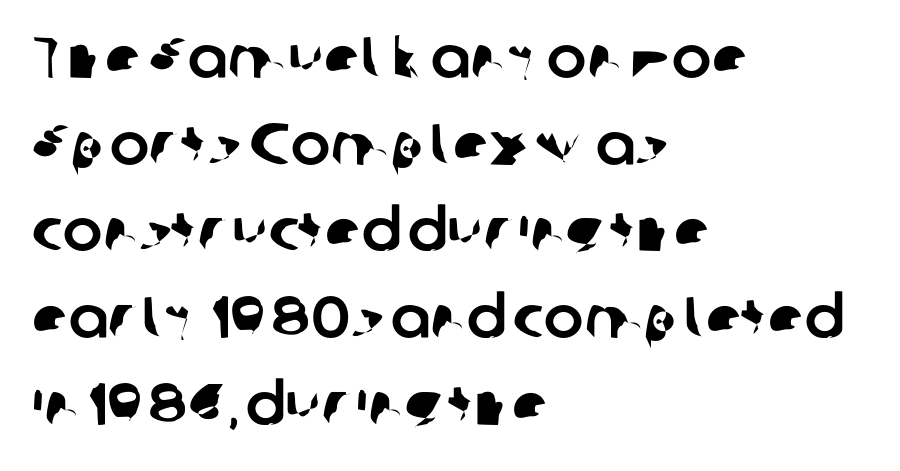
The image shows 59 px sans-serif type; set left-aligned, normal line spacing (1.47x), normal letter spacing, not underlined; low stroke contrast and a medium x-height.
